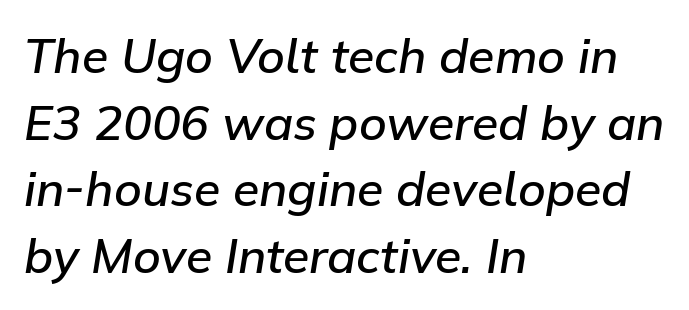
{"italic": "yes", "lean": "right", "slant_degrees": 9, "bold": "semi", "weight": "semibold", "width": "normal", "stroke_contrast": "low", "x_height": "medium", "monospaced": "no", "underline": "no", "align": "left", "line_spacing": "normal", "line_spacing_ratio": 1.39, "letter_spacing": "normal", "letter_spacing_em": 0.0, "glyph_px": 48}
